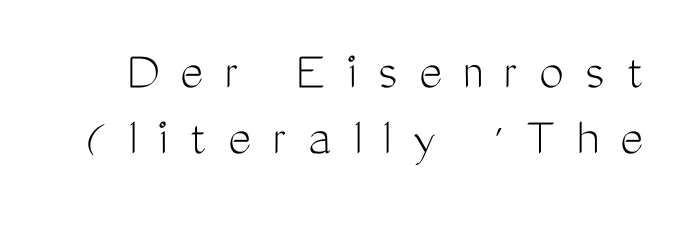
The image shows 55 px light, condensed sans-serif type, upright; set line spacing 1.2x, unusually wide letter spacing (+0.39 em), not underlined; medium stroke contrast and a medium x-height.
